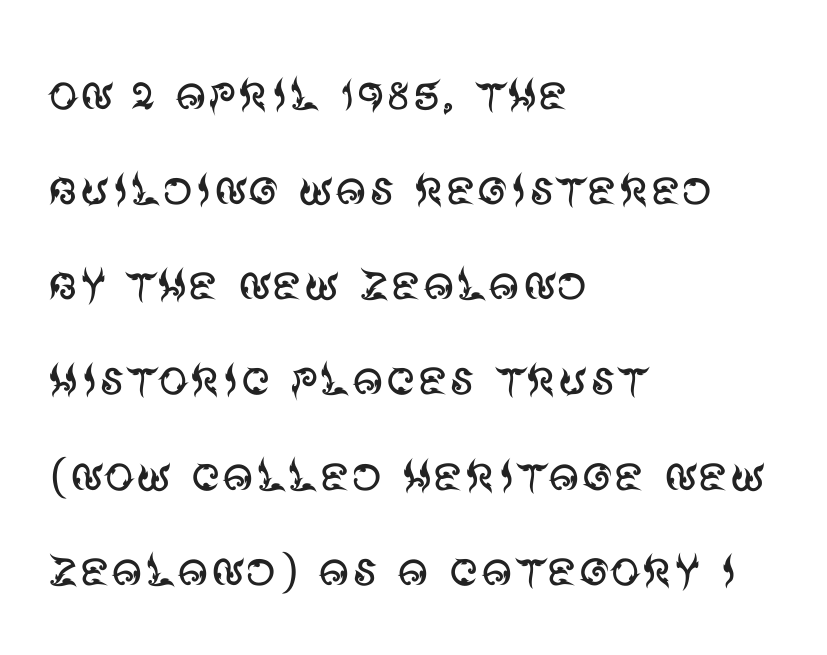
Q: Is the text bold? A: No.
Q: Is the text italic (slanted)? A: No, it is upright.
Q: Is the typeface a serif or a sans-serif typeface? A: Sans-serif.
Q: Is the text underlined? A: No.
Q: How is the paragraph aligned? A: Left-aligned.
Q: Is the spacing between letters normal or unusually wide? A: Normal.
Q: Is the spacing between lines tight, normal or loose? A: Normal.
Q: Width (condensed, normal, or wide)? A: Normal.
Q: Stroke contrast? A: Medium.
Q: x-height? A: Large.
Q: Monospaced? A: No.
